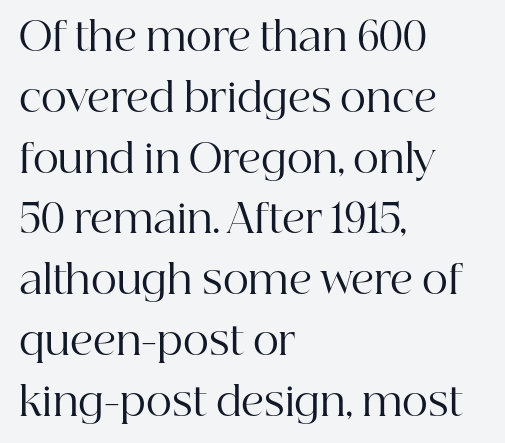
Glance below the letters and you will spot only blank space. Baseline-to-baseline distance is the conventional proportion of letter height. Varying glyph widths throughout — classic text-font behaviour. No extra ink here — the face is not bold. This sample uses a serif face.
